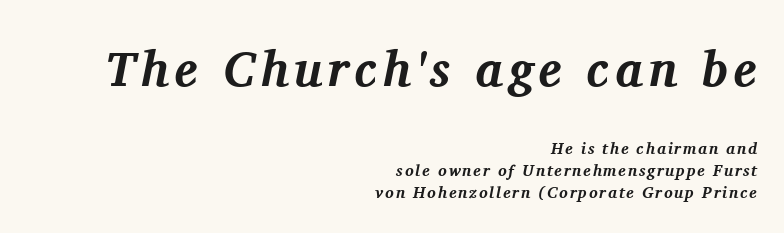
The image shows 49 px bold serif type, italic (leaning right); set right-aligned, normal line spacing (1.38x), not underlined; the first (top) block is 3.06x larger; medium stroke contrast and a medium x-height.
